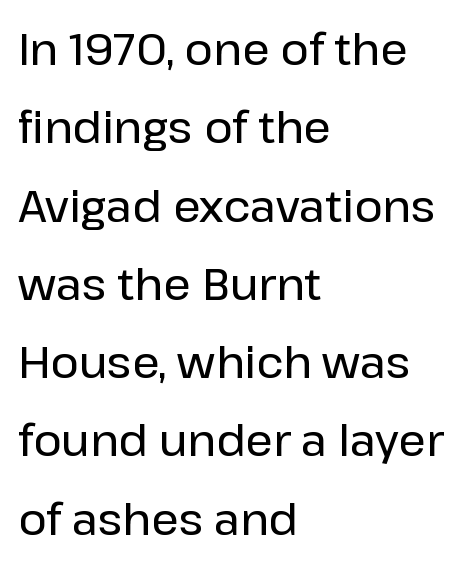
Q: Is the text italic (slanted)? A: No, it is upright.
Q: Is the typeface a serif or a sans-serif typeface? A: Sans-serif.
Q: Is the text underlined? A: No.
Q: How is the paragraph aligned? A: Left-aligned.
Q: Is the spacing between letters normal or unusually wide? A: Normal.
Q: Width (condensed, normal, or wide)? A: Normal.
Q: Stroke contrast? A: Low.
Q: x-height? A: Medium.
Q: Monospaced? A: No.
